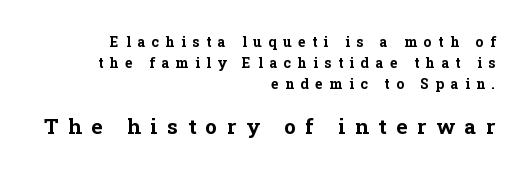
The image shows 21 px bold type, upright; set right-aligned, normal line spacing (1.51x), unusually wide letter spacing (+0.47 em), not underlined; the second (bottom) block is 1.5x larger.
